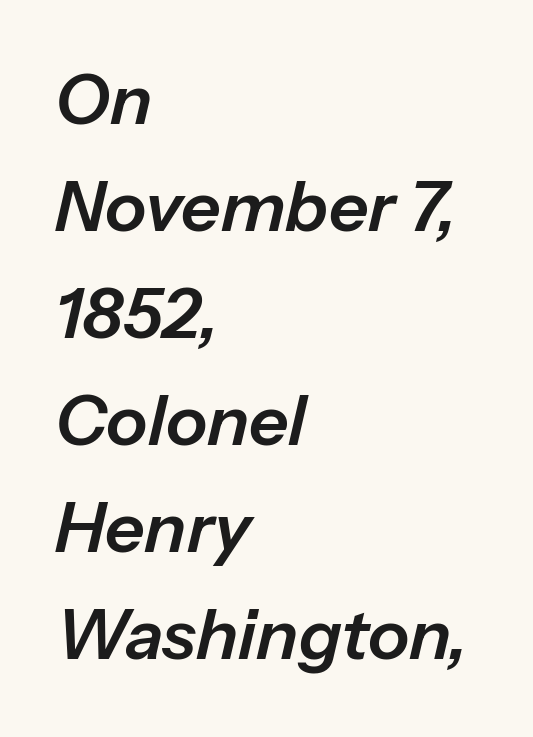
The letters sit at their default tracking, neither squeezed nor spread. The lines are quadded left. Unmarked baselines from the first word to the last. A normal amount of white space separates one row of letters from the next.
